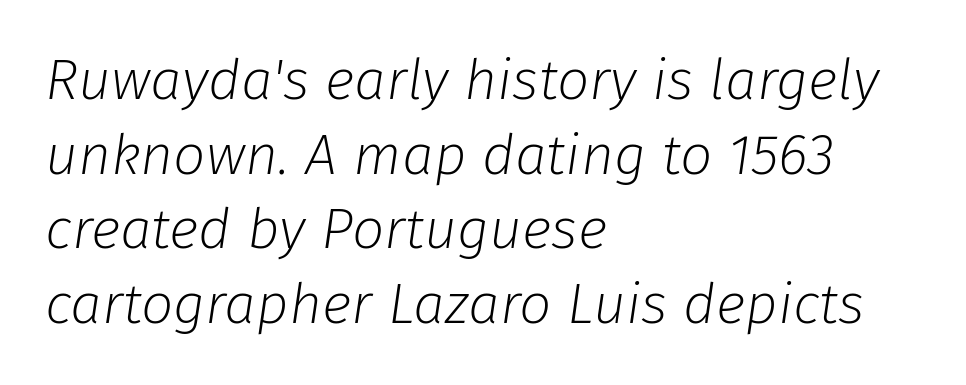
{"italic": "yes", "lean": "right", "slant_degrees": 8, "bold": "no", "weight": "light", "width": "normal", "stroke_contrast": "low", "x_height": "medium", "monospaced": "no", "underline": "no", "align": "left", "line_spacing": "normal", "line_spacing_ratio": 1.31, "letter_spacing": "normal", "letter_spacing_em": 0.0, "glyph_px": 57}
